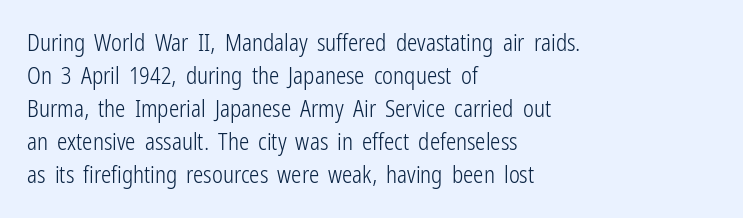
{"italic": "no", "bold": "no", "underline": "no", "align": "left", "line_spacing": "normal", "line_spacing_ratio": 1.44, "letter_spacing": "normal", "letter_spacing_em": 0.0, "glyph_px": 23}
